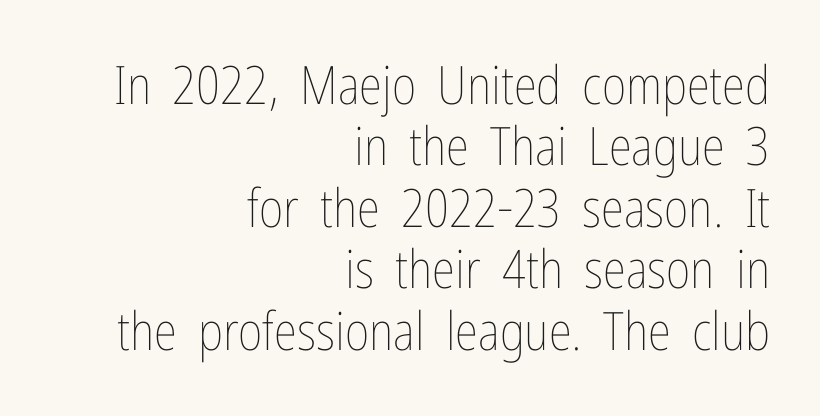
The image shows 53 px thin, condensed type, upright; set right-aligned, line spacing 1.16x, normal letter spacing, not underlined; low stroke contrast and a medium x-height.
